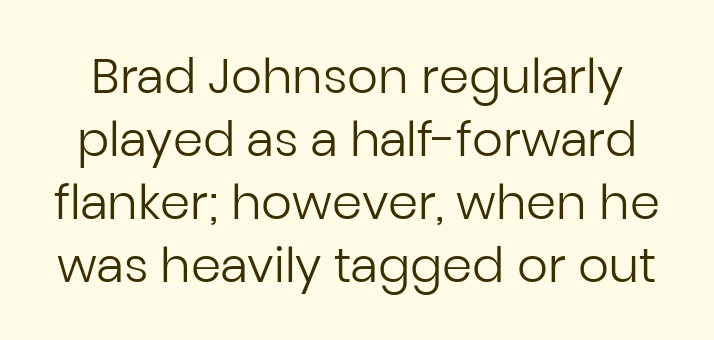
The face used here is proportionally spaced, like ordinary book or web type. Lines of text with bare space underneath. I'd call this a sans setting — the letters go barefoot. Tracking here is standard; glyphs follow each other at the usual distance. On a weight scale, this lands at 450 or below. Is there any slant? The stems are plumb.
